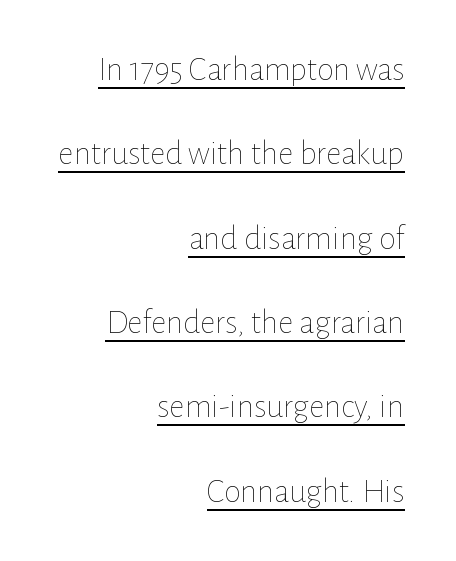
{"italic": "no", "bold": "no", "weight": "thin", "width": "normal", "stroke_contrast": "low", "x_height": "medium", "monospaced": "no", "underline": "yes", "align": "right", "line_spacing": "loose", "line_spacing_ratio": 2.48, "letter_spacing": "normal", "letter_spacing_em": 0.0, "glyph_px": 34}
